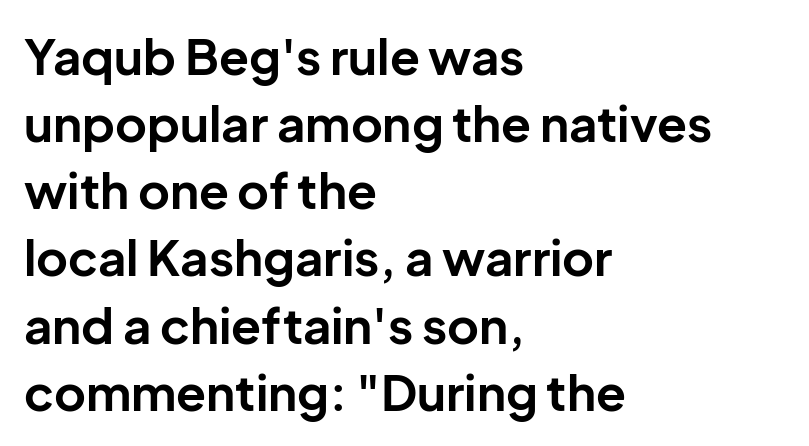
{"serif": "no", "italic": "no", "bold": "yes", "weight": "bold", "width": "normal", "stroke_contrast": "low", "x_height": "medium", "monospaced": "no", "underline": "no", "align": "left", "line_spacing": "normal", "line_spacing_ratio": 1.37, "letter_spacing": "normal", "letter_spacing_em": 0.0, "glyph_px": 49}
